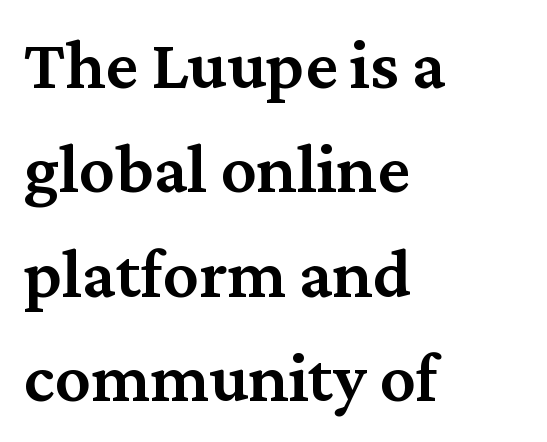
Q: Is the text bold? A: Semi-bold.
Q: Is the text italic (slanted)? A: No, it is upright.
Q: Is the typeface a serif or a sans-serif typeface? A: Serif.
Q: Is the text underlined? A: No.
Q: How is the paragraph aligned? A: Left-aligned.
Q: Is the spacing between letters normal or unusually wide? A: Normal.
Q: Is the spacing between lines tight, normal or loose? A: Normal.
Q: Width (condensed, normal, or wide)? A: Normal.
Q: Stroke contrast? A: Medium.
Q: x-height? A: Medium.
Q: Monospaced? A: No.
